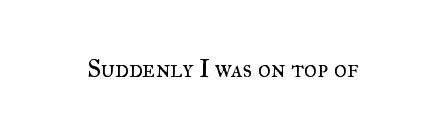
The image shows 25 px text type, upright; set normal letter spacing, not underlined.
